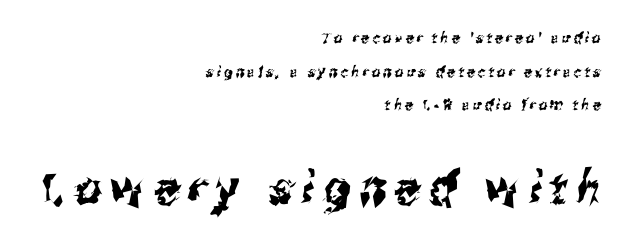
Q: Is the typeface a serif or a sans-serif typeface? A: Sans-serif.
Q: Is the text underlined? A: No.
Q: How is the paragraph aligned? A: Right-aligned.
Q: Is the spacing between letters normal or unusually wide? A: Unusually wide.
Q: Is the spacing between lines tight, normal or loose? A: Loose.
Q: Which block of text is set in a larger size, the first (top) or the second (bottom)? A: The second (bottom) one.
Q: Width (condensed, normal, or wide)? A: Condensed.
Q: Stroke contrast? A: Medium.
Q: x-height? A: Medium.
Q: Monospaced? A: No.
